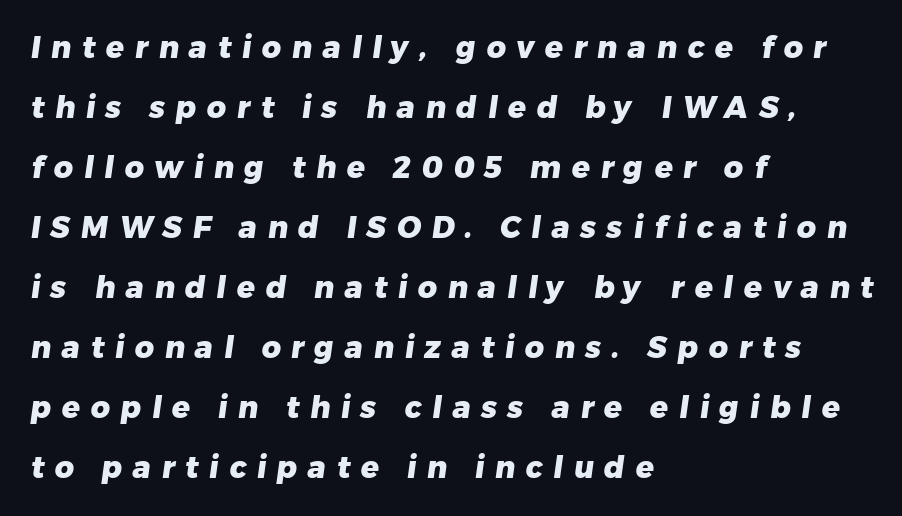
The image shows 30 px heavy sans-serif type; set left-aligned, loose line spacing (2.0x), unusually wide letter spacing (+0.35 em), not underlined; low stroke contrast and a medium x-height.
